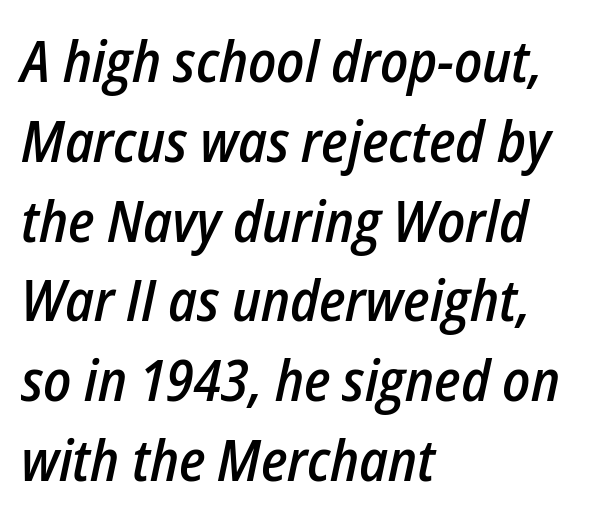
{"italic": "yes", "lean": "right", "slant_degrees": 12, "bold": "semi", "weight": "semibold", "width": "condensed", "stroke_contrast": "low", "x_height": "medium", "monospaced": "no", "underline": "no", "align": "left", "line_spacing": "normal", "line_spacing_ratio": 1.4, "letter_spacing": "normal", "letter_spacing_em": 0.0, "glyph_px": 57}
